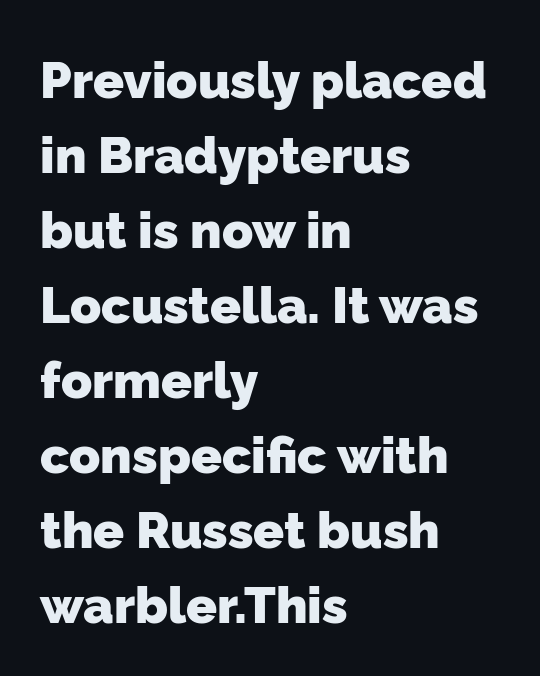
{"serif": "no", "bold": "yes", "weight": "heavy", "width": "normal", "stroke_contrast": "low", "x_height": "medium", "monospaced": "no", "underline": "no", "align": "left", "line_spacing": "normal", "line_spacing_ratio": 1.47, "letter_spacing": "normal", "letter_spacing_em": 0.0, "glyph_px": 51}
